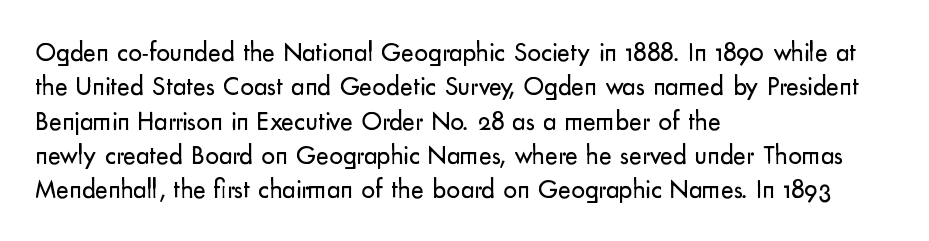
Q: Is the text bold? A: No.
Q: Is the text italic (slanted)? A: No, it is upright.
Q: Is the text underlined? A: No.
Q: How is the paragraph aligned? A: Left-aligned.
Q: Is the spacing between letters normal or unusually wide? A: Normal.
Q: Is the spacing between lines tight, normal or loose? A: Normal.
